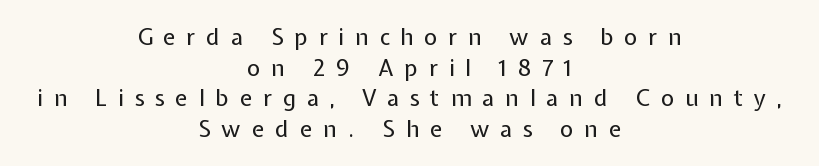
The image shows 23 px text type, upright; set centered, normal line spacing (1.33x), unusually wide letter spacing (+0.47 em), not underlined.
